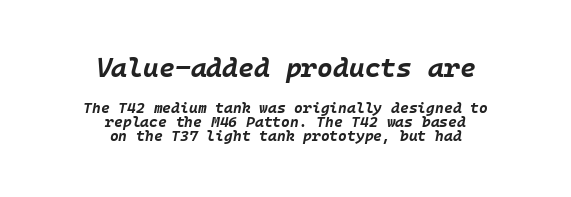
There is no visible air inserted between adjacent glyphs. Closely set lines give the paragraph a compact silhouette. Both edges are ragged and mirror each other, which tells us the setting is centered. Type size steps down from the first block to the second. The whole block is typeset with a tilt.
